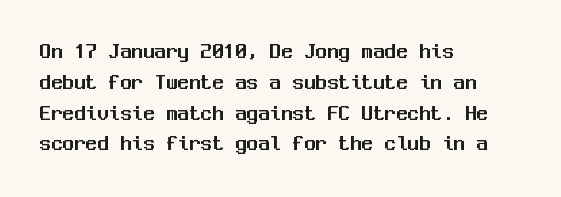
The glyphs are unaccompanied by any horizontal stroke below them. Quick note: not italic, upright. Each word holds together tightly as a unit, with standard inter-letter gaps. The paragraph shown leans on its left margin. Does the leading feel generous? No, just average.
